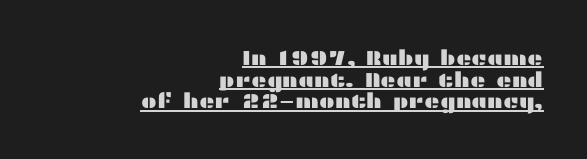
Quick note: interline space is minimal. Casual observation: everything's shoved over to the right. It's the straight-up-and-down kind of type. Caption: lettering with a line underneath. The horizontal fit of the characters is conventional and even.
